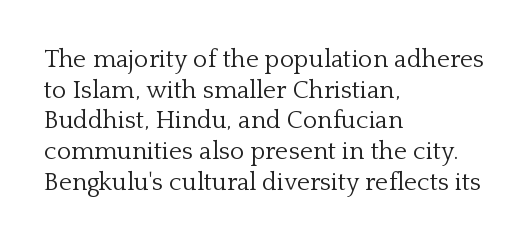
The letters look calm and open, with moderate or lighter stems. Descenders are the only things crossing below the line. Left-aligned paragraph, ragged on the right. Short note: letters normally spaced.
